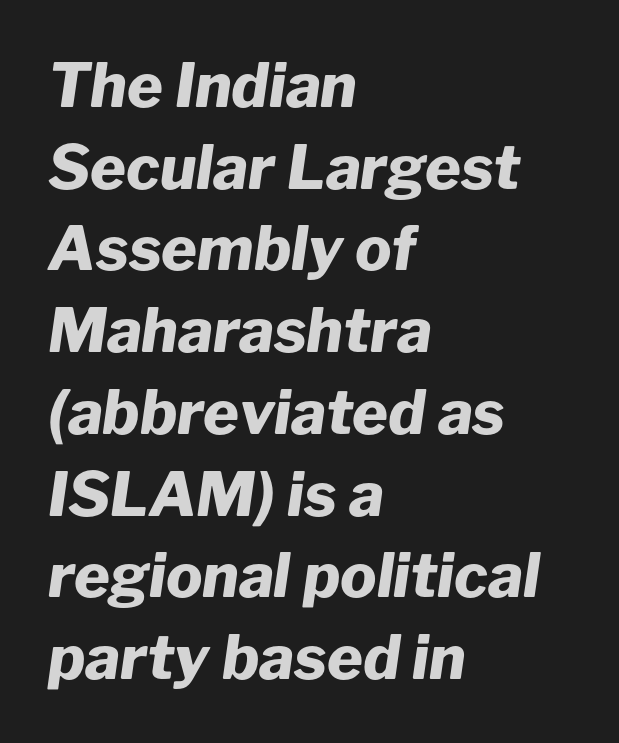
Q: Is the text bold? A: Yes.
Q: Is the text italic (slanted)? A: Yes, it leans right by about 8 degrees.
Q: Is the text underlined? A: No.
Q: How is the paragraph aligned? A: Left-aligned.
Q: Is the spacing between letters normal or unusually wide? A: Normal.
Q: Is the spacing between lines tight, normal or loose? A: Normal.
Q: Width (condensed, normal, or wide)? A: Normal.
Q: Stroke contrast? A: Low.
Q: x-height? A: Medium.
Q: Monospaced? A: No.
